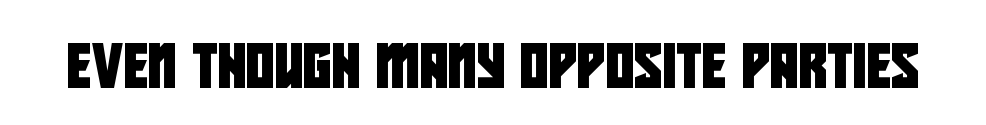
{"serif": "no", "width": "condensed", "stroke_contrast": "low", "x_height": "large", "monospaced": "no", "underline": "no", "letter_spacing": "normal", "letter_spacing_em": 0.0, "glyph_px": 44}
